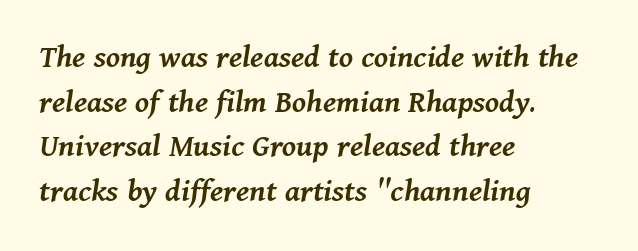
Q: Is the text bold? A: Semi-bold.
Q: Is the text italic (slanted)? A: Yes, it leans right by about 11 degrees.
Q: Is the text underlined? A: No.
Q: How is the paragraph aligned? A: Left-aligned.
Q: Is the spacing between letters normal or unusually wide? A: Normal.
Q: Is the spacing between lines tight, normal or loose? A: Normal.
Q: Width (condensed, normal, or wide)? A: Normal.
Q: Stroke contrast? A: Medium.
Q: x-height? A: Medium.
Q: Monospaced? A: No.
